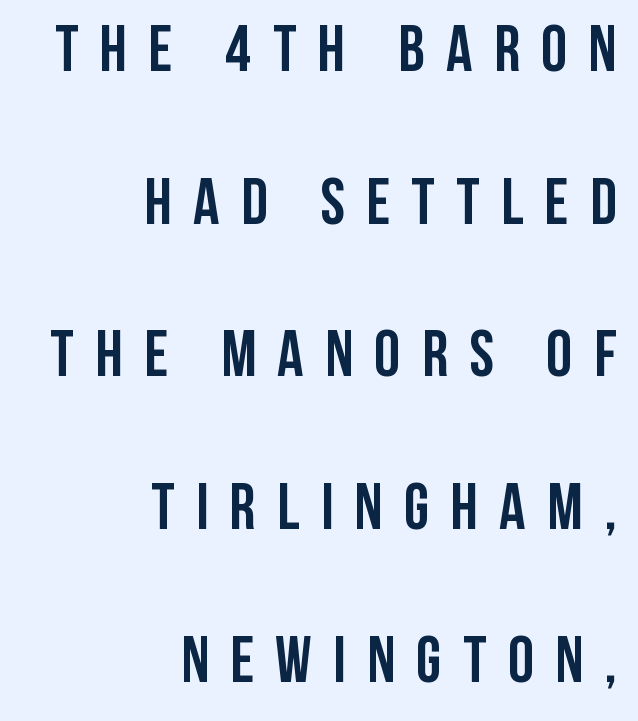
Q: Is the text bold? A: Yes.
Q: Is the text italic (slanted)? A: No, it is upright.
Q: Is the typeface a serif or a sans-serif typeface? A: Sans-serif.
Q: Is the text underlined? A: No.
Q: How is the paragraph aligned? A: Right-aligned.
Q: Is the spacing between letters normal or unusually wide? A: Unusually wide.
Q: Is the spacing between lines tight, normal or loose? A: Loose.
Q: Width (condensed, normal, or wide)? A: Condensed.
Q: Stroke contrast? A: Low.
Q: x-height? A: Large.
Q: Monospaced? A: No.
